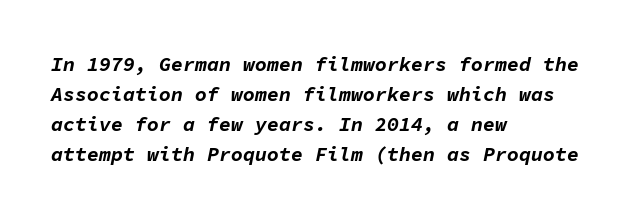
{"italic": "yes", "lean": "right", "slant_degrees": 11, "bold": "yes", "underline": "no", "align": "left", "line_spacing": "normal", "line_spacing_ratio": 1.5, "letter_spacing": "normal", "letter_spacing_em": 0.0, "glyph_px": 20}
